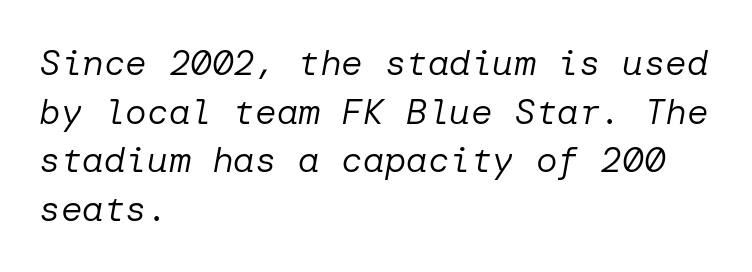
The image shows 36 px regular-weight type, italic (leaning right); set left-aligned, normal line spacing (1.35x), normal letter spacing, not underlined; low stroke contrast and a medium x-height.
